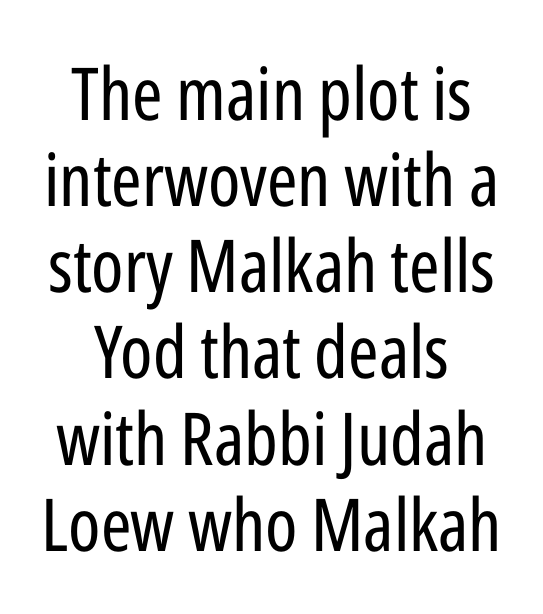
The image shows 73 px regular-weight, condensed sans-serif type, upright; set centered, line spacing 1.18x, normal letter spacing, not underlined; low stroke contrast and a medium x-height.
